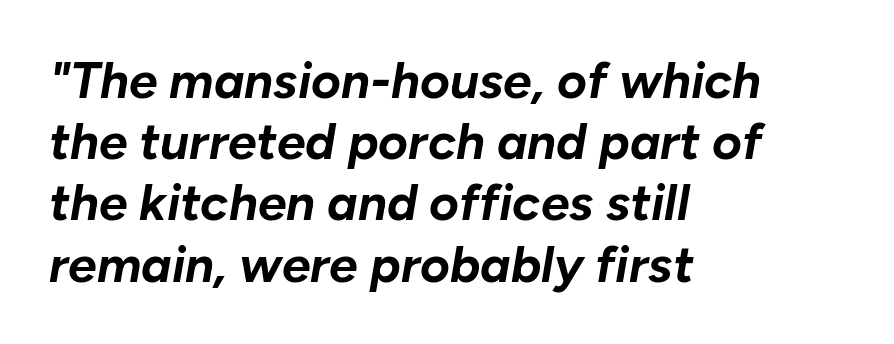
Q: Is the text bold? A: Yes.
Q: Is the text italic (slanted)? A: Yes, it leans right by about 10 degrees.
Q: Is the text underlined? A: No.
Q: How is the paragraph aligned? A: Left-aligned.
Q: Is the spacing between letters normal or unusually wide? A: Normal.
Q: Width (condensed, normal, or wide)? A: Normal.
Q: Stroke contrast? A: Low.
Q: x-height? A: Medium.
Q: Monospaced? A: No.
